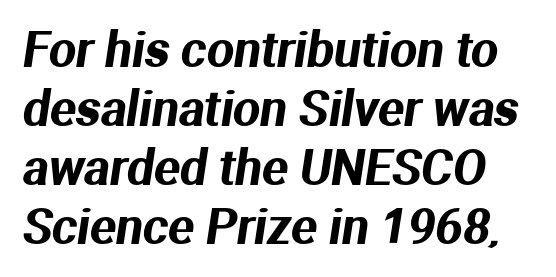
This sample has the flowing, uneven cadence of proportional lettering. The line texture is even and compact thanks to regular tracking. The space directly below the letters is spotless. To sum up the face: it is a sans, with no serifs.
